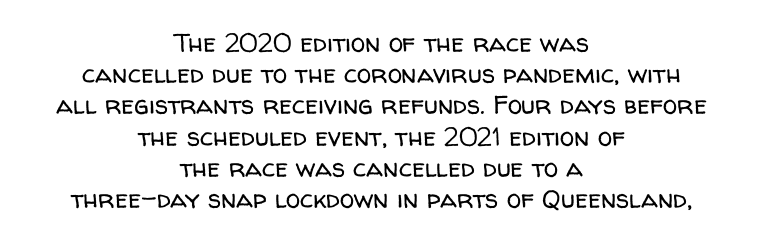
The passage shown has conventional tracking throughout. Every row of glyphs is offset so its center matches the block's center. A clean baseline with only descenders dipping below it. The strokes carry an ordinary text weight at most. Rendered with straight, roman letterforms.
